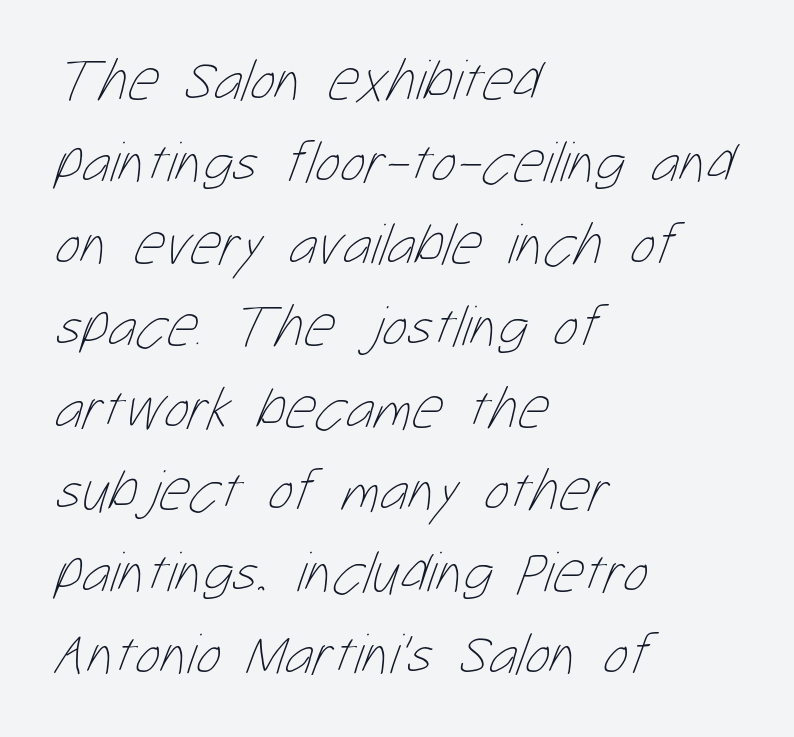
The image shows 59 px thin, condensed type; set left-aligned, normal line spacing (1.39x), normal letter spacing, not underlined; low stroke contrast and a medium x-height.
